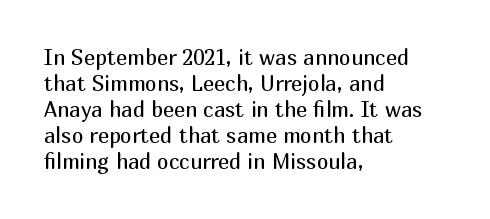
{"italic": "no", "bold": "no", "underline": "no", "align": "left", "line_spacing_ratio": 1.24, "letter_spacing": "normal", "letter_spacing_em": 0.0, "glyph_px": 21}
